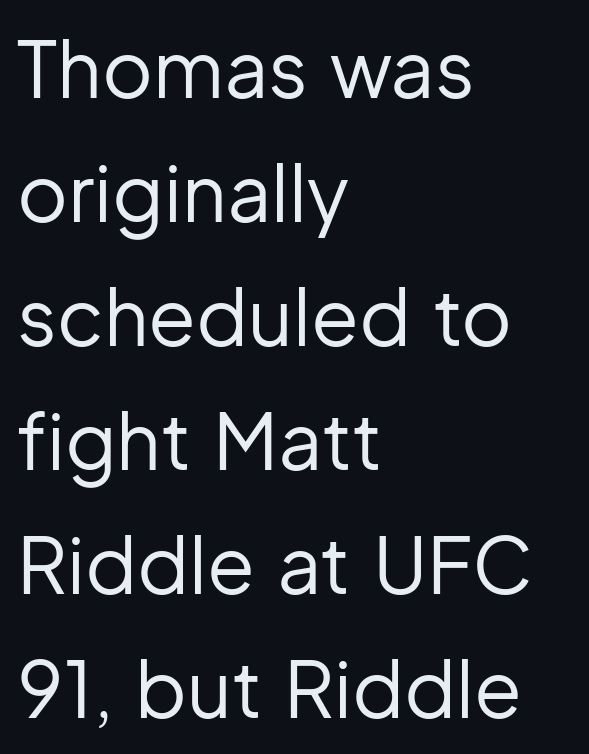
{"serif": "no", "italic": "no", "bold": "no", "weight": "regular", "width": "normal", "stroke_contrast": "low", "x_height": "medium", "monospaced": "no", "underline": "no", "align": "left", "line_spacing": "normal", "line_spacing_ratio": 1.59, "letter_spacing": "normal", "letter_spacing_em": 0.0, "glyph_px": 78}
